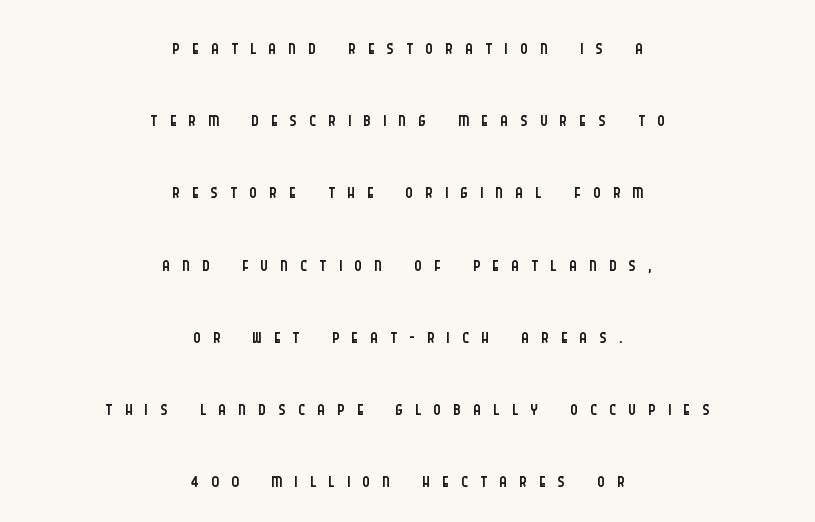
Varying glyph widths throughout — classic text-font behaviour. On a weight scale, this lands at 450 or below. A centered setting, common on invitations and titles, is used for this passage. These lines stand farther apart than default settings would place them.
